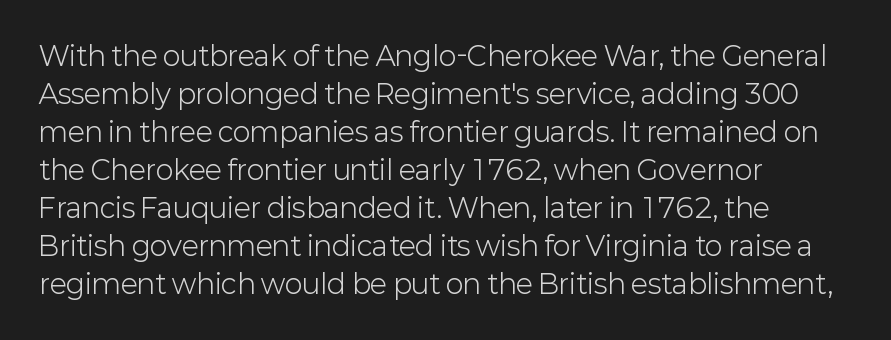
The image shows 27 px text type, upright; set left-aligned, normal line spacing (1.41x), normal letter spacing, not underlined.
